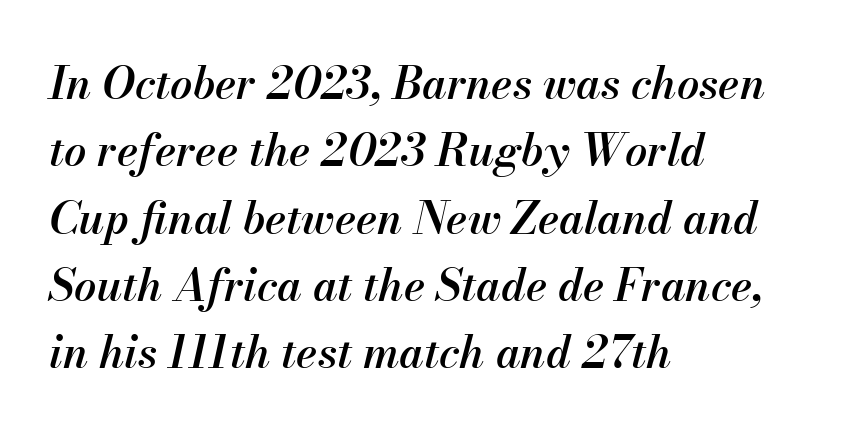
Q: Is the text bold? A: Semi-bold.
Q: Is the text italic (slanted)? A: Yes, it leans right by about 13 degrees.
Q: Is the text underlined? A: No.
Q: How is the paragraph aligned? A: Left-aligned.
Q: Is the spacing between letters normal or unusually wide? A: Normal.
Q: Is the spacing between lines tight, normal or loose? A: Normal.
Q: Width (condensed, normal, or wide)? A: Normal.
Q: Stroke contrast? A: Medium.
Q: x-height? A: Small.
Q: Monospaced? A: No.
